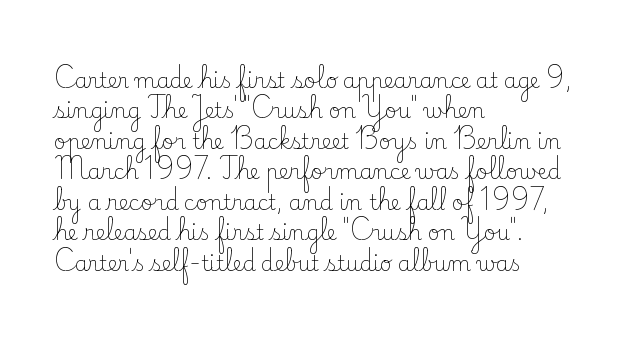
Letter spacing: default. Ink coverage per letter is moderate at most. The rag falls on the right side of this text block. Descenders are the only things crossing below the line. This block has exactly the height ordinary leading produces. This is the regular roman posture of the typeface.
